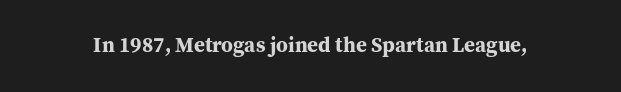
Q: Is the text bold? A: Yes.
Q: Is the text italic (slanted)? A: No, it is upright.
Q: Is the text underlined? A: No.
Q: Is the spacing between letters normal or unusually wide? A: Normal.
